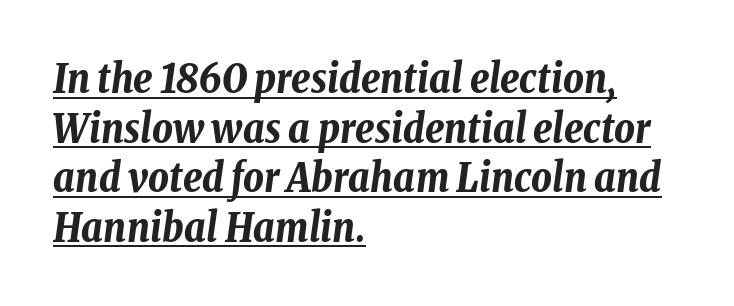
Q: Is the text bold? A: Yes.
Q: Is the text italic (slanted)? A: Yes, it leans right by about 8 degrees.
Q: Is the text underlined? A: Yes.
Q: How is the paragraph aligned? A: Left-aligned.
Q: Is the spacing between letters normal or unusually wide? A: Normal.
Q: Width (condensed, normal, or wide)? A: Condensed.
Q: Stroke contrast? A: Low.
Q: x-height? A: Medium.
Q: Monospaced? A: No.
